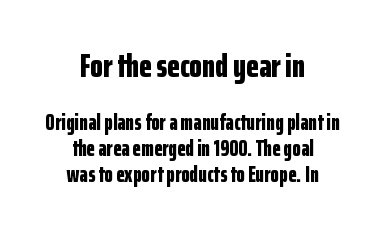
Q: Is the text bold? A: Yes.
Q: Is the text italic (slanted)? A: No, it is upright.
Q: Is the typeface a serif or a sans-serif typeface? A: Sans-serif.
Q: Is the text underlined? A: No.
Q: How is the paragraph aligned? A: Centered.
Q: Is the spacing between letters normal or unusually wide? A: Normal.
Q: Which block of text is set in a larger size, the first (top) or the second (bottom)? A: The first (top) one.
Q: Width (condensed, normal, or wide)? A: Condensed.
Q: Stroke contrast? A: Low.
Q: x-height? A: Medium.
Q: Monospaced? A: No.
